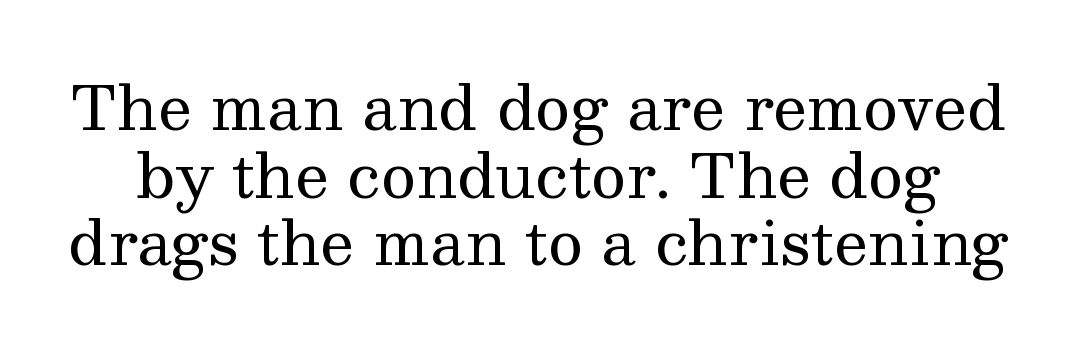
{"serif": "yes", "italic": "no", "bold": "no", "weight": "regular", "width": "normal", "stroke_contrast": "medium", "x_height": "medium", "monospaced": "no", "underline": "no", "line_spacing": "tight", "line_spacing_ratio": 1.11, "letter_spacing": "normal", "letter_spacing_em": 0.0, "glyph_px": 61}
